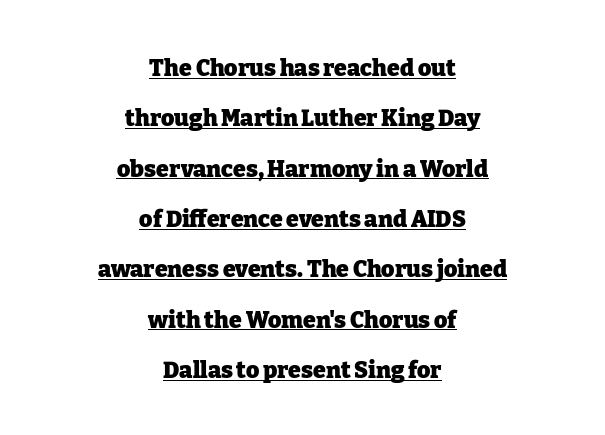
Is the letter spacing exaggerated? No — it looks like the ordinary default. The type sits square on the baseline with zero lean. Set as a true bold cut, around the 700 mark. One glance says open: line gaps are wider than usual. Does the copy run flush right? No — it is centered line by line.
